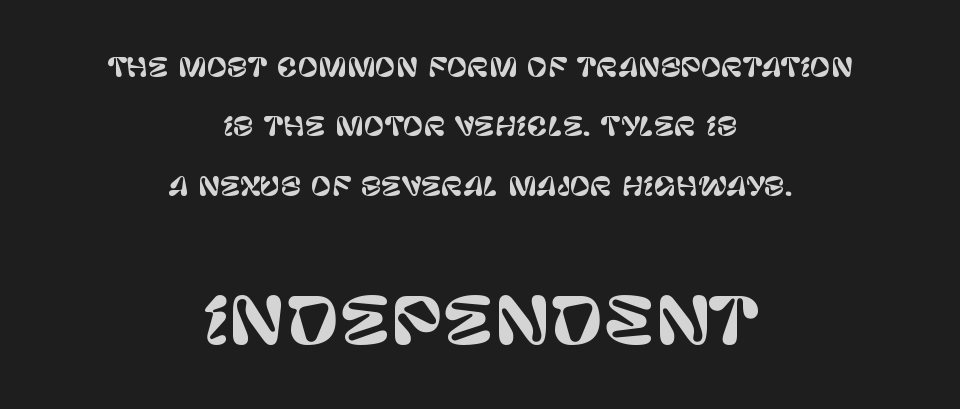
Q: Is the text italic (slanted)? A: Yes.
Q: Is the typeface a serif or a sans-serif typeface? A: Sans-serif.
Q: Is the text underlined? A: No.
Q: How is the paragraph aligned? A: Centered.
Q: Is the spacing between letters normal or unusually wide? A: Normal.
Q: Is the spacing between lines tight, normal or loose? A: Loose.
Q: Which block of text is set in a larger size, the first (top) or the second (bottom)? A: The second (bottom) one.
Q: Width (condensed, normal, or wide)? A: Normal.
Q: Stroke contrast? A: Low.
Q: x-height? A: Large.
Q: Monospaced? A: No.
